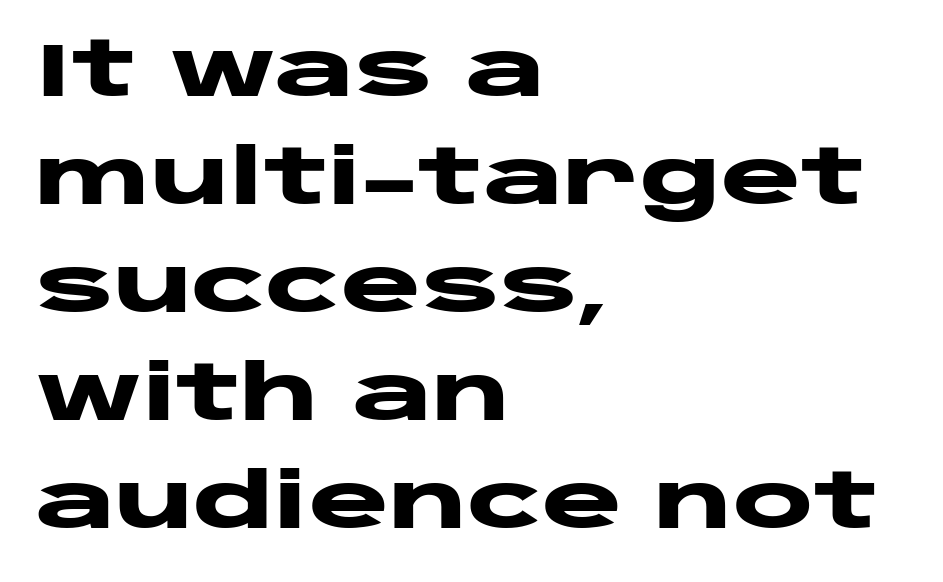
Thick stems and heavy bowls — unmistakably bold. Proportional: the letters do not fall into vertical columns. A typesetter would call this zero additional tracking. Notice how the stems are strictly vertical — no italics here.
